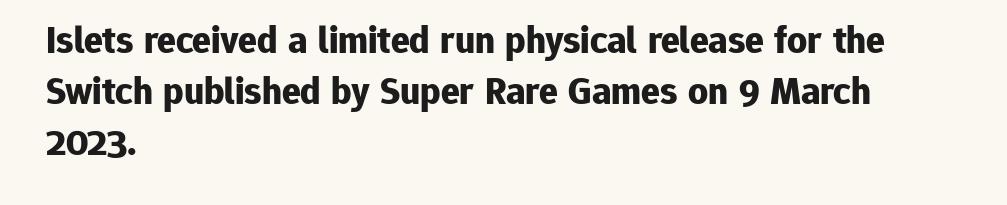
The image shows 39 px bold sans-serif type, upright; set left-aligned, normal line spacing (1.31x), normal letter spacing, not underlined; low stroke contrast and a medium x-height.
